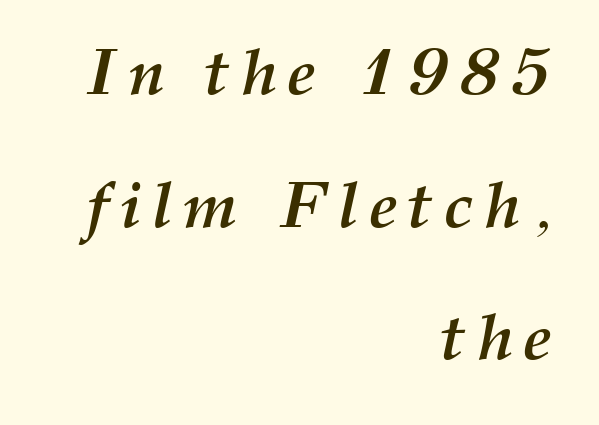
Q: Is the text bold? A: Yes.
Q: Is the text italic (slanted)? A: Yes, it leans right by about 12 degrees.
Q: Is the text underlined? A: No.
Q: How is the paragraph aligned? A: Right-aligned.
Q: Is the spacing between lines tight, normal or loose? A: Loose.
Q: Width (condensed, normal, or wide)? A: Normal.
Q: Stroke contrast? A: Medium.
Q: x-height? A: Medium.
Q: Monospaced? A: No.
